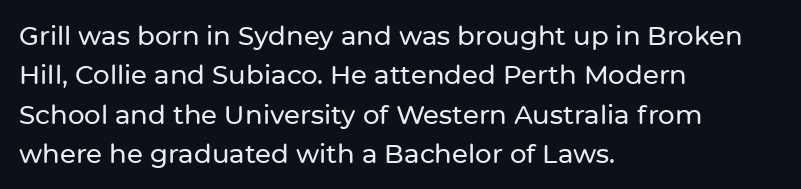
{"italic": "no", "underline": "no", "align": "left", "line_spacing": "normal", "line_spacing_ratio": 1.51, "letter_spacing": "normal", "letter_spacing_em": 0.0, "glyph_px": 26}
